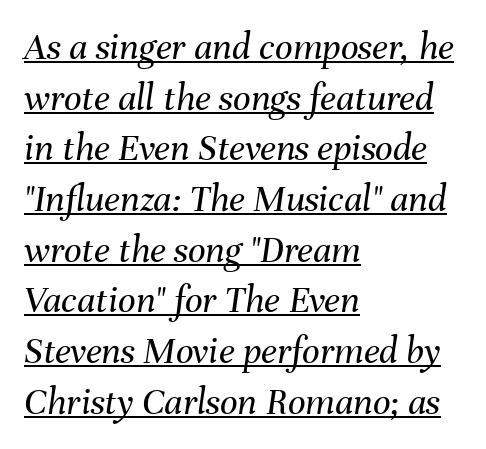
The image shows 39 px regular-weight type, italic (leaning right); set left-aligned, normal line spacing (1.3x), normal letter spacing, underlined; medium stroke contrast and a medium x-height.
